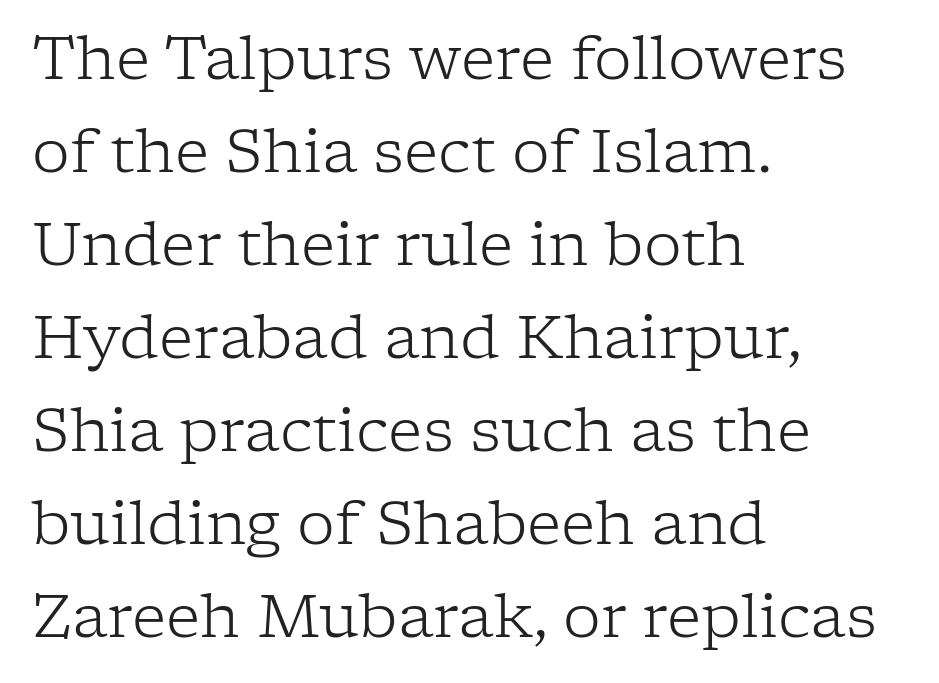
The image shows 60 px light serif type, upright; set left-aligned, normal line spacing (1.55x), normal letter spacing, not underlined; low stroke contrast and a medium x-height.
